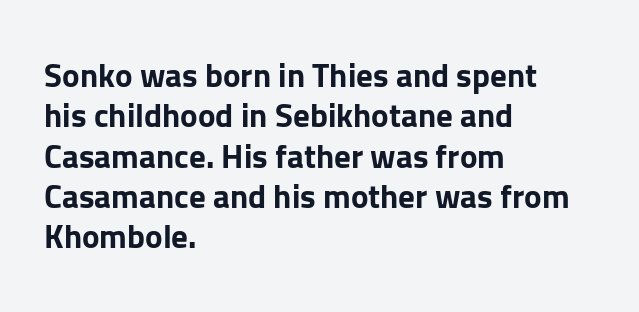
Q: Is the text bold? A: Yes.
Q: Is the text italic (slanted)? A: No, it is upright.
Q: Is the typeface a serif or a sans-serif typeface? A: Sans-serif.
Q: Is the text underlined? A: No.
Q: How is the paragraph aligned? A: Left-aligned.
Q: Is the spacing between letters normal or unusually wide? A: Normal.
Q: Width (condensed, normal, or wide)? A: Normal.
Q: Stroke contrast? A: Low.
Q: x-height? A: Medium.
Q: Monospaced? A: No.
